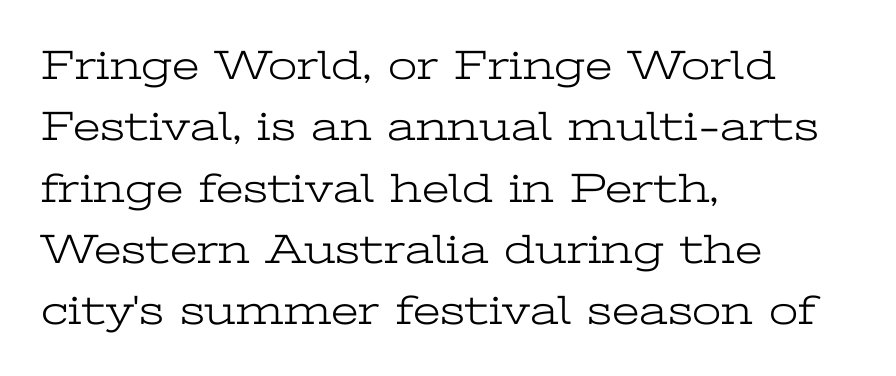
The image shows 42 px light, wide serif type, upright; set left-aligned, normal line spacing (1.46x), normal letter spacing, not underlined; low stroke contrast and a medium x-height.
